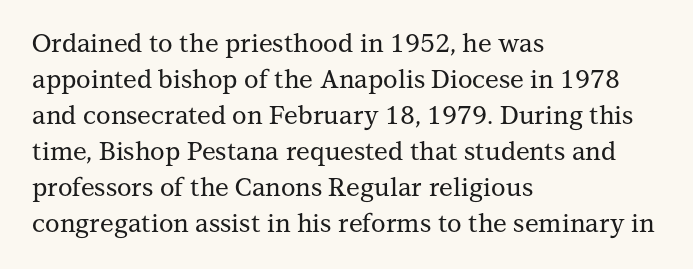
The image shows 25 px text type, upright; set left-aligned, normal line spacing (1.44x), normal letter spacing, not underlined.
